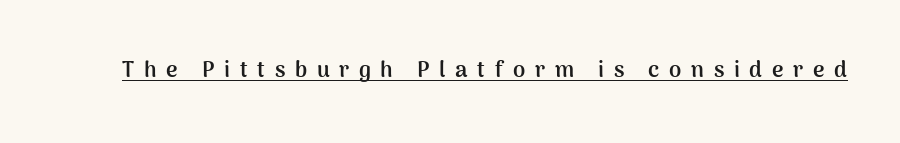
Vertical strokes here are truly vertical. Look at the stroke-to-counter ratio: heavy, a bold. Letter spacing: wide. Check the space under the baseline: a stroke is drawn there.
